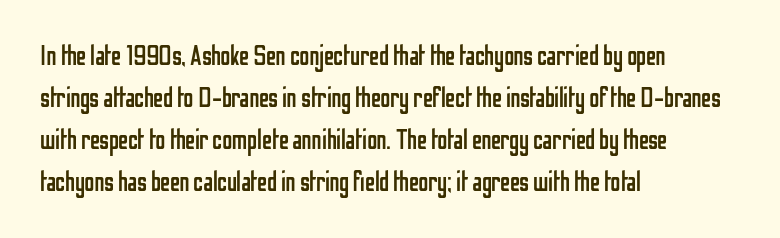
Q: Is the text bold? A: No.
Q: Is the text italic (slanted)? A: No, it is upright.
Q: Is the typeface a serif or a sans-serif typeface? A: Sans-serif.
Q: Is the text underlined? A: No.
Q: How is the paragraph aligned? A: Left-aligned.
Q: Is the spacing between letters normal or unusually wide? A: Normal.
Q: Is the spacing between lines tight, normal or loose? A: Normal.
Q: Width (condensed, normal, or wide)? A: Condensed.
Q: Stroke contrast? A: Low.
Q: x-height? A: Medium.
Q: Monospaced? A: No.
